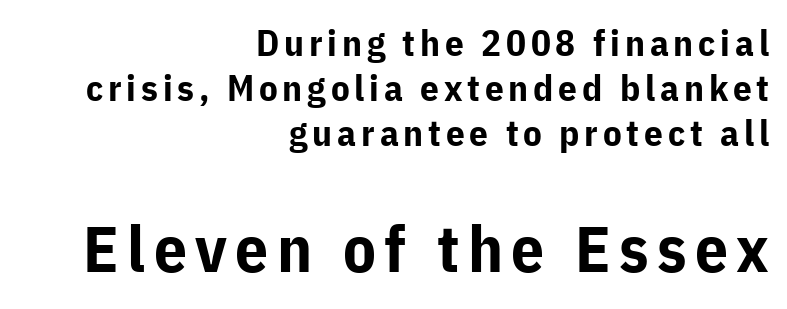
The image shows 65 px bold sans-serif type, upright; set right-aligned, line spacing 1.22x, not underlined; the second (bottom) block is 1.76x larger; low stroke contrast and a medium x-height.
